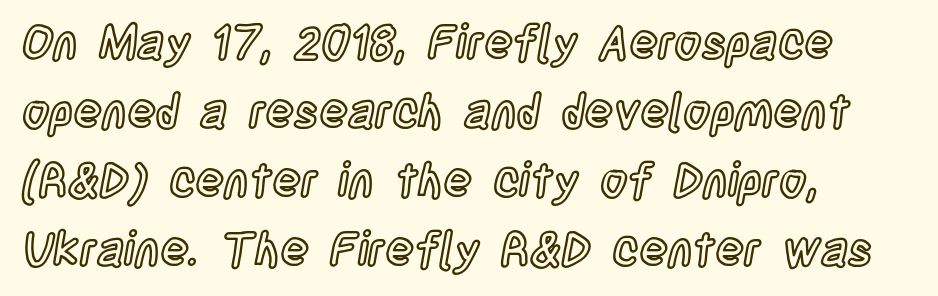
Unmarked baselines from the first word to the last. Think of a printed novel: that variable character pitch is what you see here. Compared with typical body copy, the letter spacing here is the same. Honestly, the row spacing looks completely unremarkable.
